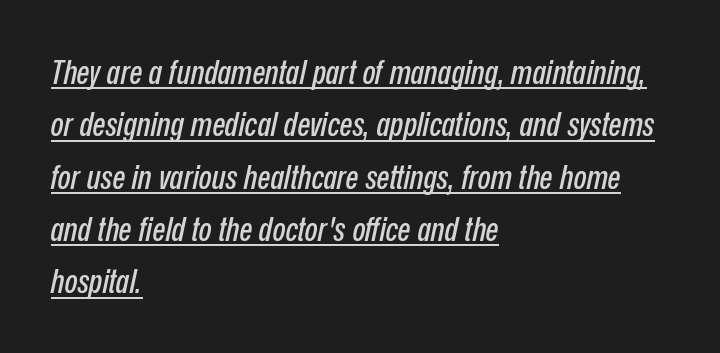
The image shows 34 px condensed type, italic (leaning right); set left-aligned, normal line spacing (1.54x), normal letter spacing, underlined; low stroke contrast and a medium x-height.
